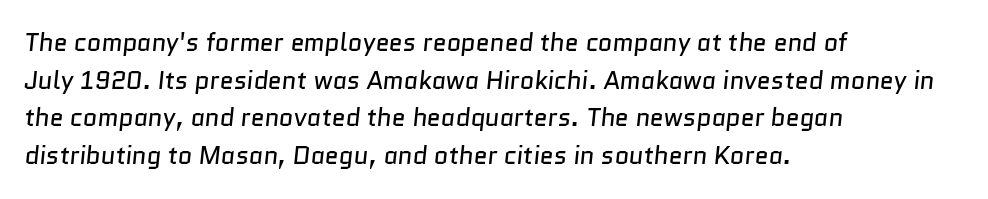
The image shows 25 px text type; set left-aligned, normal line spacing (1.51x), normal letter spacing, not underlined.
